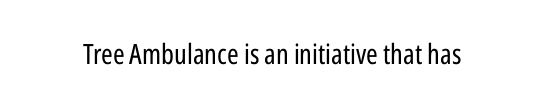
These lines are composed in type without serifs. Type without underlining. The letters advance in unequal steps, a hallmark of proportional type. Words appear dense and cohesive because spacing is normal.
